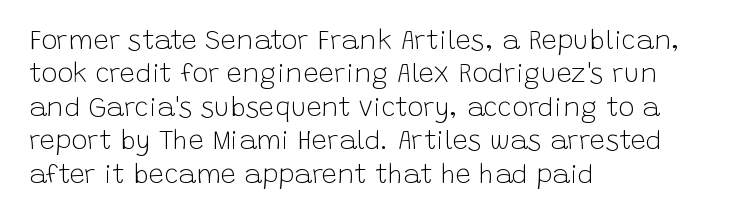
The image shows 27 px text type, upright; set left-aligned, line spacing 1.24x, normal letter spacing, not underlined.
